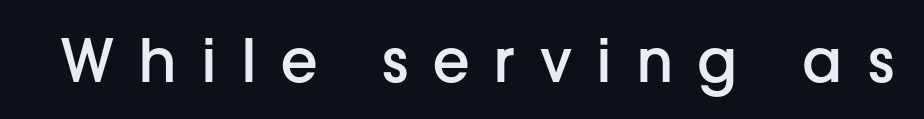
The image shows 60 px semibold sans-serif type, upright; set unusually wide letter spacing (+0.4 em), not underlined; low stroke contrast and a medium x-height.
